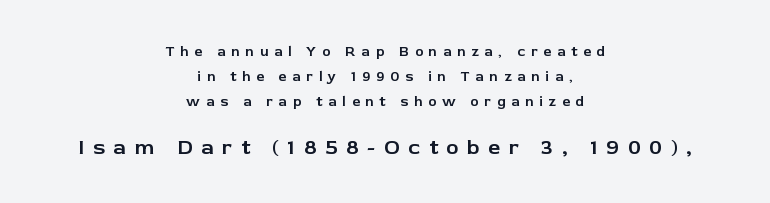
The image shows 21 px text type, upright; set centered, line spacing 1.78x, unusually wide letter spacing (+0.41 em), not underlined; the second (bottom) block is 1.5x larger.
